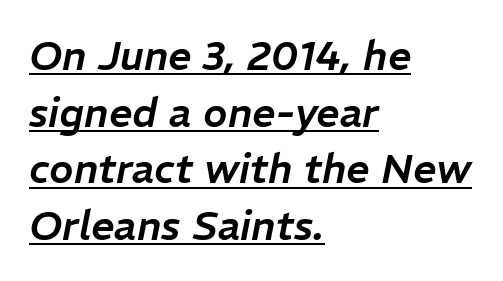
{"italic": "yes", "lean": "right", "slant_degrees": 11, "width": "normal", "stroke_contrast": "low", "x_height": "medium", "monospaced": "no", "underline": "yes", "align": "left", "line_spacing": "normal", "line_spacing_ratio": 1.38, "letter_spacing": "normal", "letter_spacing_em": 0.0, "glyph_px": 41}
